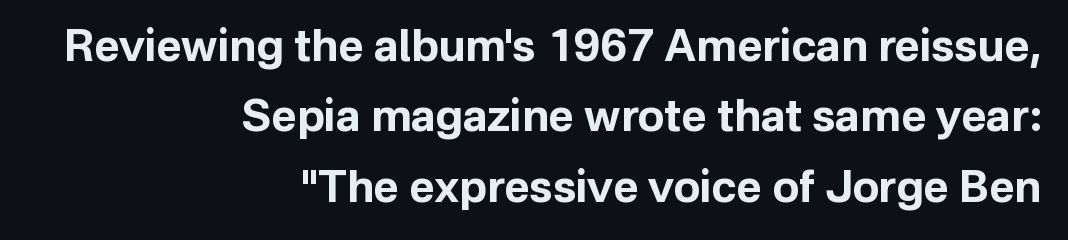
Check under the words: just untouched page. Compared with a flush-left layout, this one pins lines to the opposite, right side. Each letter's strokes conclude bluntly, with no projecting serifs. Standard letterfit; no display-style spreading of the glyphs. Varying glyph widths throughout — classic text-font behaviour.
